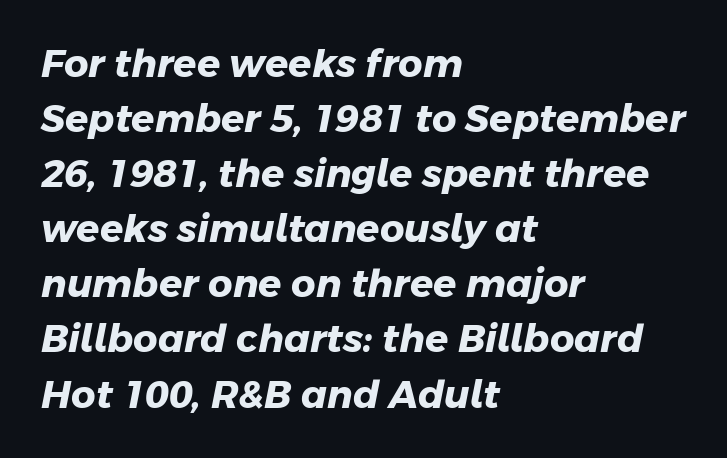
Does the copy run flush right? No — it runs flush left. Each row of text sits above clean, open space. Students, note that the glyphs here touch the page at normal intervals. Weight check: bold — yes, fully. The text was rendered using a sans face with plain stroke endings. Vertical spacing — default.
